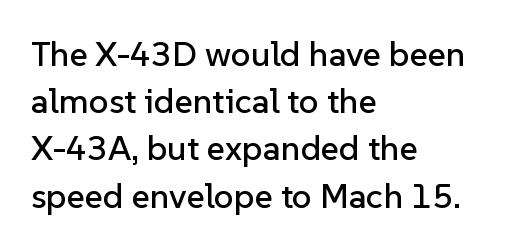
{"serif": "no", "italic": "no", "width": "normal", "stroke_contrast": "low", "x_height": "medium", "monospaced": "no", "underline": "no", "align": "left", "line_spacing": "normal", "line_spacing_ratio": 1.35, "letter_spacing": "normal", "letter_spacing_em": 0.0, "glyph_px": 35}
